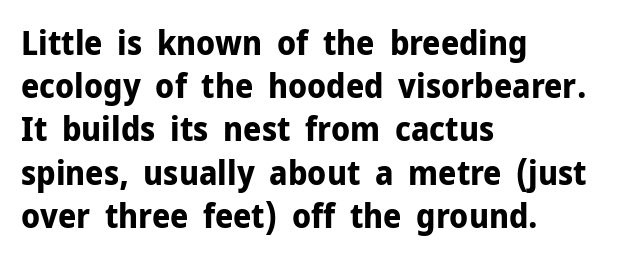
The image shows 33 px bold sans-serif type, upright; set left-aligned, normal line spacing (1.31x), normal letter spacing, not underlined; low stroke contrast and a medium x-height.
